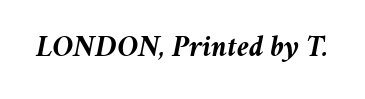
The image shows 30 px semibold type, italic (leaning right); set normal letter spacing, not underlined; medium stroke contrast and a medium x-height.
